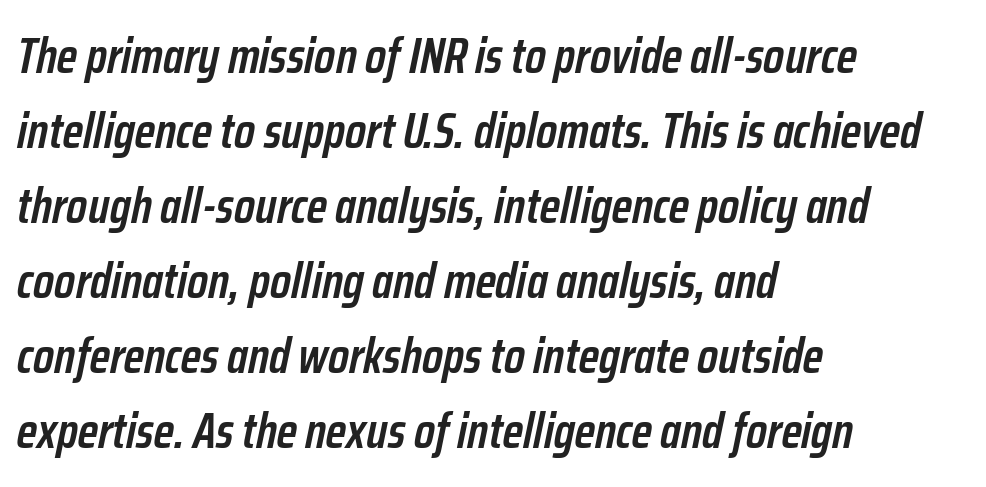
Q: Is the text bold? A: Semi-bold.
Q: Is the text italic (slanted)? A: Yes, it leans right by about 12 degrees.
Q: Is the text underlined? A: No.
Q: How is the paragraph aligned? A: Left-aligned.
Q: Is the spacing between letters normal or unusually wide? A: Normal.
Q: Is the spacing between lines tight, normal or loose? A: Normal.
Q: Width (condensed, normal, or wide)? A: Condensed.
Q: Stroke contrast? A: Low.
Q: x-height? A: Medium.
Q: Monospaced? A: No.
